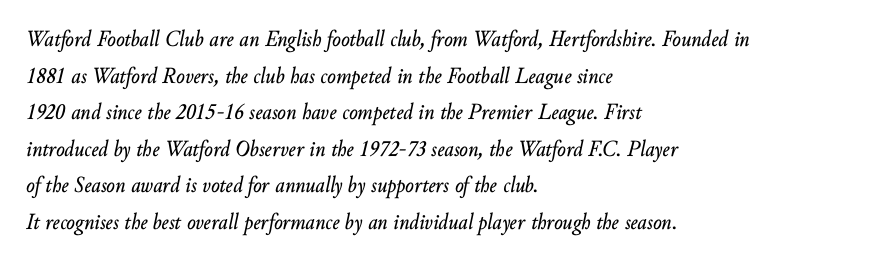
Q: Is the text italic (slanted)? A: Yes, it leans right by about 10 degrees.
Q: Is the text underlined? A: No.
Q: How is the paragraph aligned? A: Left-aligned.
Q: Is the spacing between letters normal or unusually wide? A: Normal.
Q: Is the spacing between lines tight, normal or loose? A: Normal.
